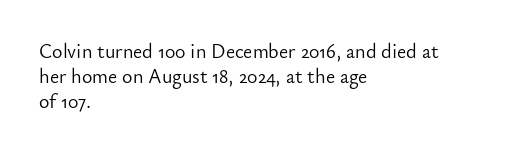
{"italic": "no", "bold": "no", "underline": "no", "align": "left", "line_spacing_ratio": 1.24, "letter_spacing": "normal", "letter_spacing_em": 0.0, "glyph_px": 20}
